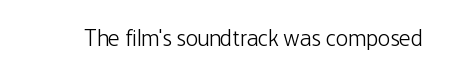
{"italic": "no", "bold": "no", "underline": "no", "letter_spacing": "normal", "letter_spacing_em": 0.0, "glyph_px": 23}
